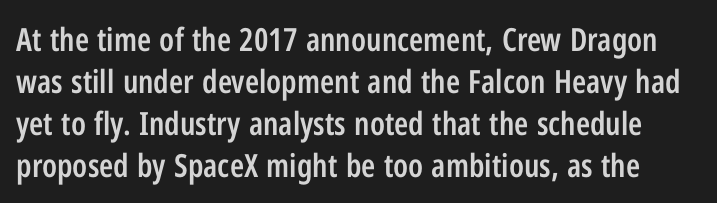
Each row of text sits above clean, open space. Serifs: no, the terminals of the letterforms are clean. When letters stand straight like this, we call the style roman or upright. This is the in-between weight designers call semibold or demi. Honestly, the letter spacing is just normal — you wouldn't notice it.
